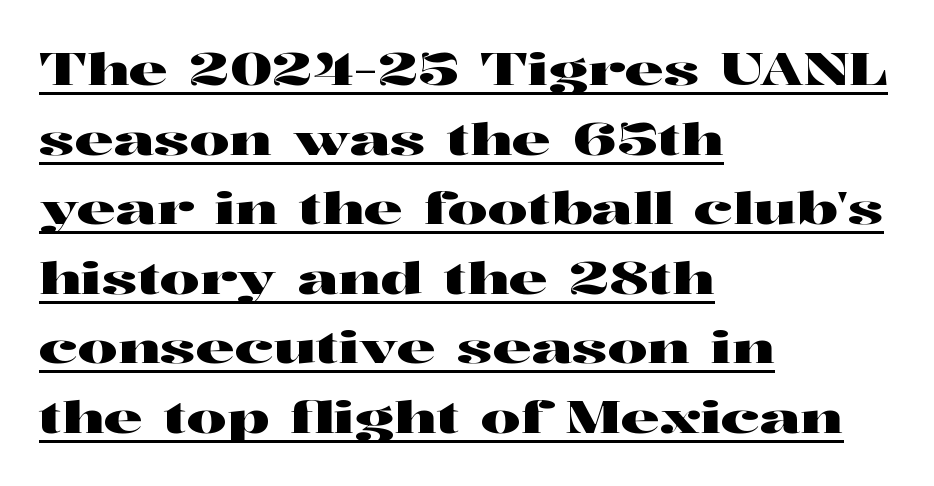
The image shows 44 px wide serif type, upright; set left-aligned, normal line spacing (1.58x), normal letter spacing, underlined; high stroke contrast and a medium x-height.
